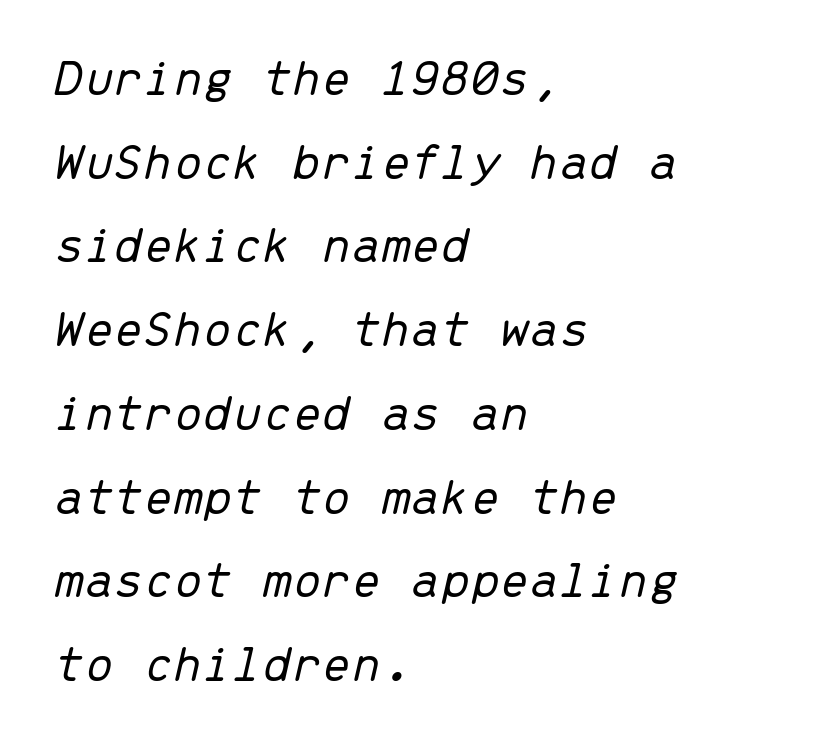
Q: Is the text bold? A: No.
Q: Is the text italic (slanted)? A: Yes, it leans right by about 13 degrees.
Q: Is the text underlined? A: No.
Q: How is the paragraph aligned? A: Left-aligned.
Q: Is the spacing between letters normal or unusually wide? A: Normal.
Q: Is the spacing between lines tight, normal or loose? A: Normal.
Q: Width (condensed, normal, or wide)? A: Normal.
Q: Stroke contrast? A: Low.
Q: x-height? A: Medium.
Q: Monospaced? A: Yes.
